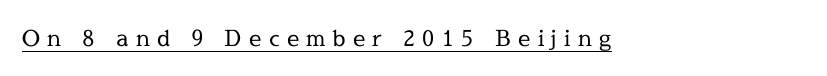
The image shows 22 px text type, upright; set unusually wide letter spacing (+0.33 em), underlined.
